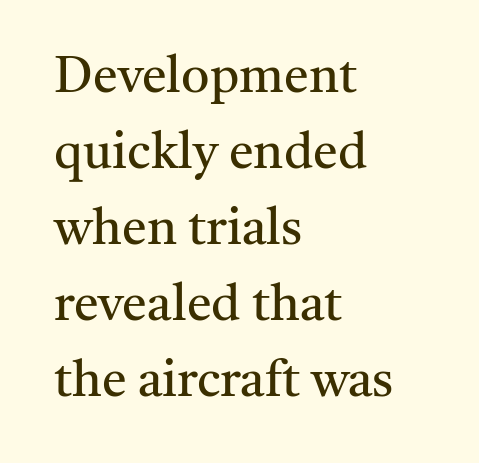
{"serif": "yes", "italic": "no", "bold": "no", "weight": "regular", "width": "normal", "stroke_contrast": "medium", "x_height": "medium", "monospaced": "no", "underline": "no", "align": "left", "line_spacing": "normal", "line_spacing_ratio": 1.52, "letter_spacing": "normal", "letter_spacing_em": 0.0, "glyph_px": 50}
